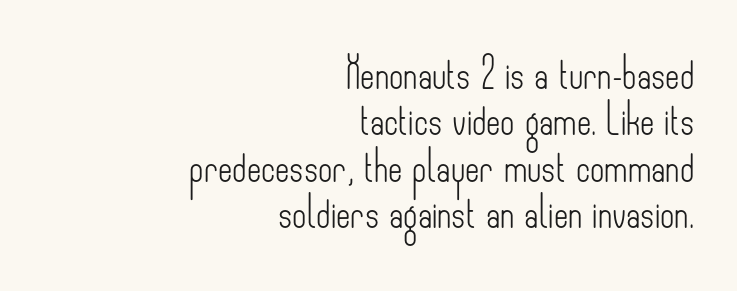
Q: Is the text bold? A: No.
Q: Is the text italic (slanted)? A: No, it is upright.
Q: Is the typeface a serif or a sans-serif typeface? A: Sans-serif.
Q: Is the text underlined? A: No.
Q: How is the paragraph aligned? A: Right-aligned.
Q: Is the spacing between letters normal or unusually wide? A: Normal.
Q: Is the spacing between lines tight, normal or loose? A: Normal.
Q: Width (condensed, normal, or wide)? A: Condensed.
Q: Stroke contrast? A: Low.
Q: x-height? A: Small.
Q: Monospaced? A: No.
